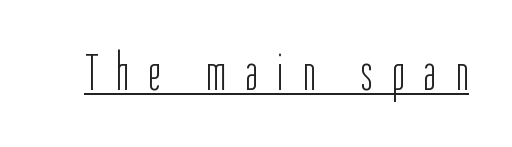
The image shows 53 px light, condensed sans-serif type, upright; set unusually wide letter spacing (+0.37 em), underlined; low stroke contrast and a medium x-height.
